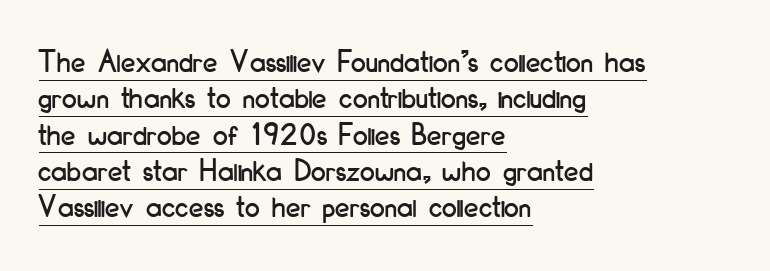
{"serif": "no", "italic": "no", "width": "condensed", "stroke_contrast": "low", "x_height": "small", "monospaced": "no", "underline": "yes", "align": "left", "line_spacing": "tight", "line_spacing_ratio": 1.1, "letter_spacing": "normal", "letter_spacing_em": 0.0, "glyph_px": 33}
